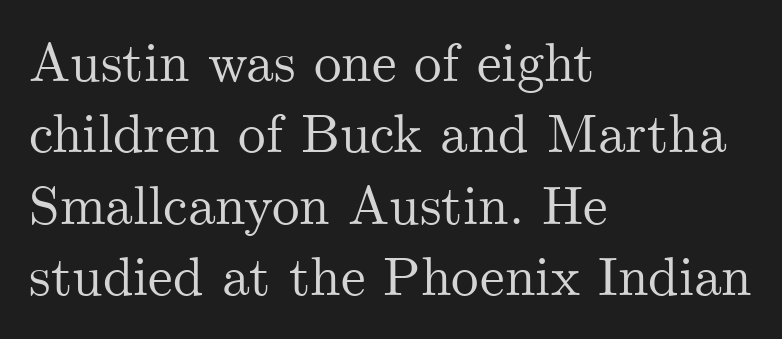
Think of a printed novel: that variable character pitch is what you see here. Casual observation: everything's shoved over to the left. Stroke terminals: seriffed. The designer left line spacing at the default.
